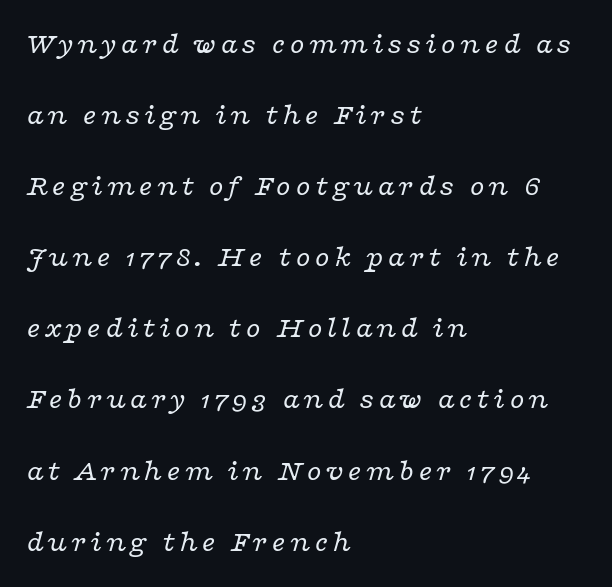
The image shows 30 px regular-weight, wide serif type, italic (leaning right); set left-aligned, loose line spacing (2.37x), not underlined; low stroke contrast and a medium x-height.
